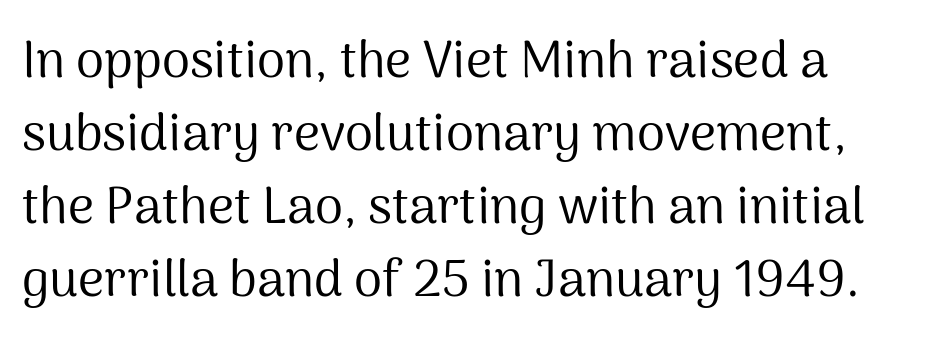
The image shows 51 px regular-weight sans-serif type, upright; set normal line spacing (1.43x), normal letter spacing, not underlined; medium stroke contrast and a medium x-height.
